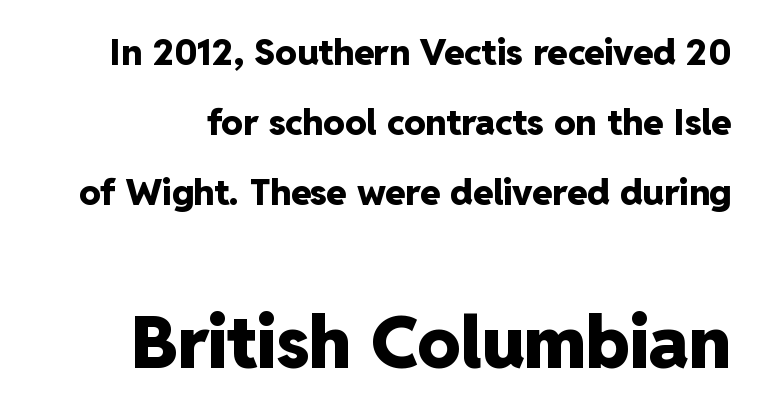
Q: Is the text bold? A: Yes.
Q: Is the text italic (slanted)? A: No, it is upright.
Q: Is the typeface a serif or a sans-serif typeface? A: Sans-serif.
Q: Is the text underlined? A: No.
Q: Is the spacing between letters normal or unusually wide? A: Normal.
Q: Is the spacing between lines tight, normal or loose? A: Loose.
Q: Which block of text is set in a larger size, the first (top) or the second (bottom)? A: The second (bottom) one.
Q: Width (condensed, normal, or wide)? A: Normal.
Q: Stroke contrast? A: Low.
Q: x-height? A: Medium.
Q: Monospaced? A: No.
